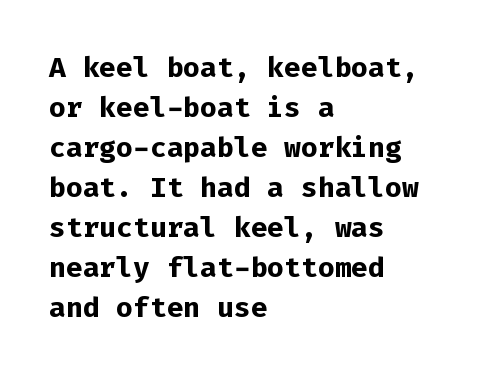
{"serif": "no", "italic": "no", "bold": "yes", "weight": "bold", "width": "normal", "stroke_contrast": "low", "x_height": "medium", "monospaced": "yes", "underline": "no", "align": "left", "line_spacing": "normal", "line_spacing_ratio": 1.43, "letter_spacing": "normal", "letter_spacing_em": 0.0, "glyph_px": 28}
